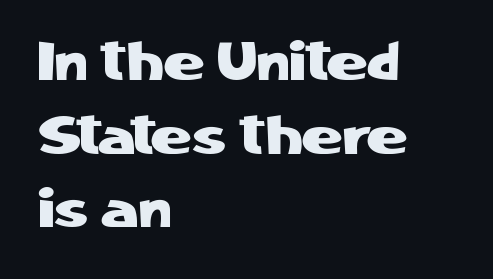
{"serif": "no", "italic": "no", "width": "normal", "stroke_contrast": "low", "x_height": "medium", "monospaced": "no", "underline": "no", "align": "left", "line_spacing": "normal", "line_spacing_ratio": 1.34, "letter_spacing": "normal", "letter_spacing_em": 0.0, "glyph_px": 55}
